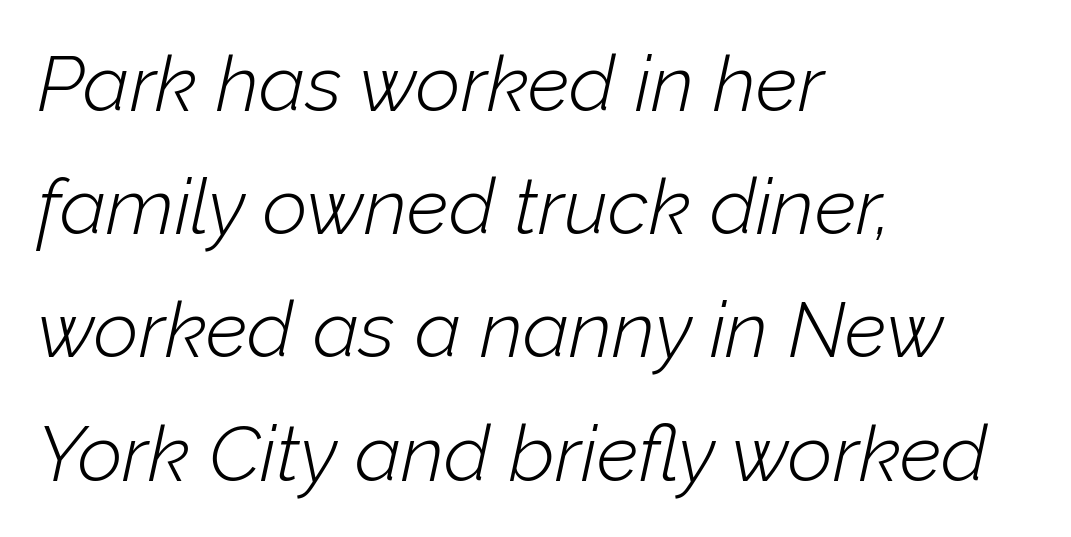
Q: Is the text bold? A: No.
Q: Is the text italic (slanted)? A: Yes, it leans right by about 12 degrees.
Q: Is the text underlined? A: No.
Q: How is the paragraph aligned? A: Left-aligned.
Q: Is the spacing between letters normal or unusually wide? A: Normal.
Q: Is the spacing between lines tight, normal or loose? A: Normal.
Q: Width (condensed, normal, or wide)? A: Normal.
Q: Stroke contrast? A: Low.
Q: x-height? A: Medium.
Q: Monospaced? A: No.
